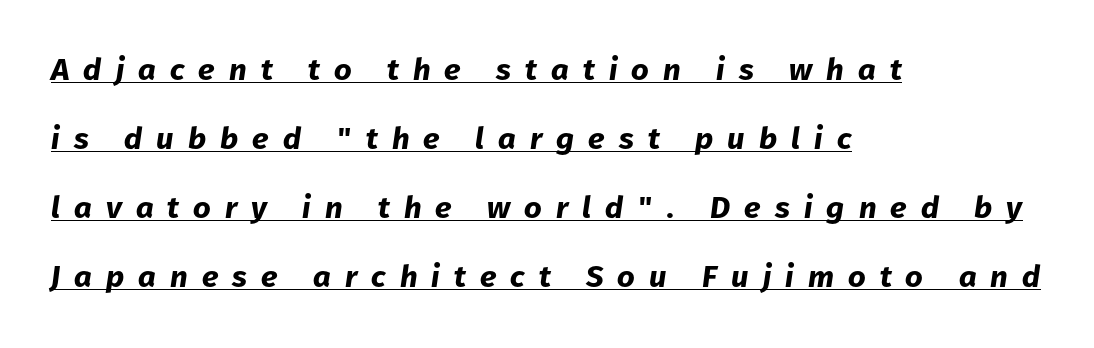
The image shows 31 px bold type, italic (leaning right); set left-aligned, loose line spacing (2.23x), unusually wide letter spacing (+0.45 em), underlined; low stroke contrast and a medium x-height.
